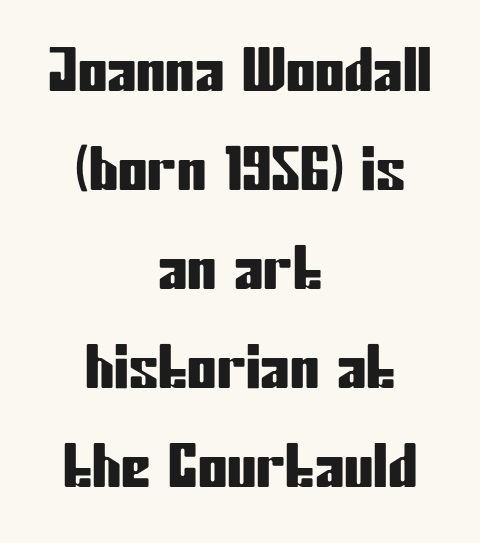
Quick note: interline space is typical. The characters display no serif detailing; their extremities are plain. The letters sit at their default tracking, neither squeezed nor spread. Each letter keeps its own natural width here, so spacing adapts to shape. Compared with a flush-left layout, this one balances lines on the center instead.
